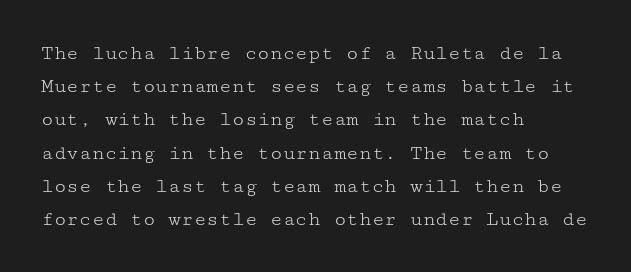
{"italic": "no", "bold": "no", "underline": "no", "align": "left", "line_spacing": "normal", "line_spacing_ratio": 1.58, "letter_spacing": "normal", "letter_spacing_em": 0.0, "glyph_px": 21}
